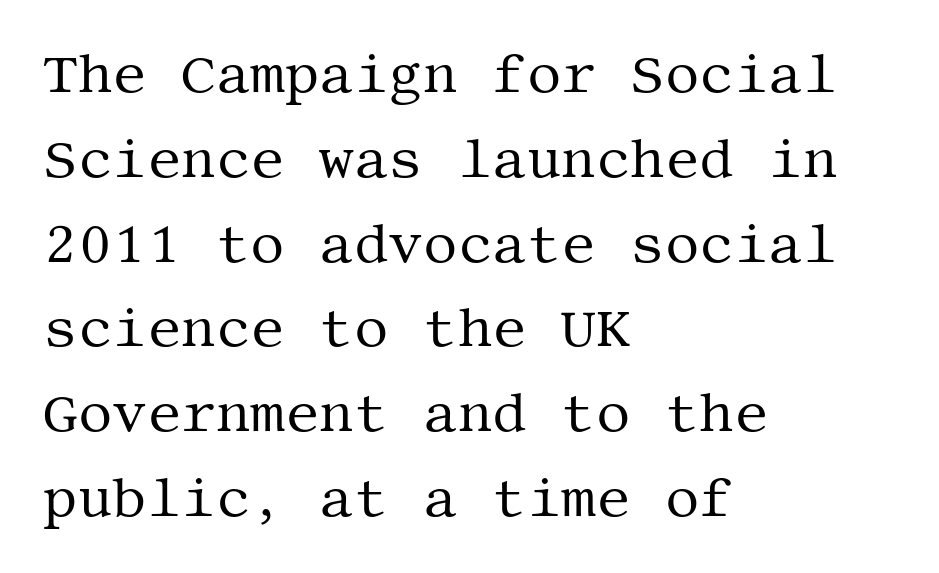
Q: Is the text bold? A: No.
Q: Is the text italic (slanted)? A: No, it is upright.
Q: Is the typeface a serif or a sans-serif typeface? A: Serif.
Q: Is the text underlined? A: No.
Q: How is the paragraph aligned? A: Left-aligned.
Q: Is the spacing between letters normal or unusually wide? A: Normal.
Q: Is the spacing between lines tight, normal or loose? A: Normal.
Q: Width (condensed, normal, or wide)? A: Normal.
Q: Stroke contrast? A: Medium.
Q: x-height? A: Large.
